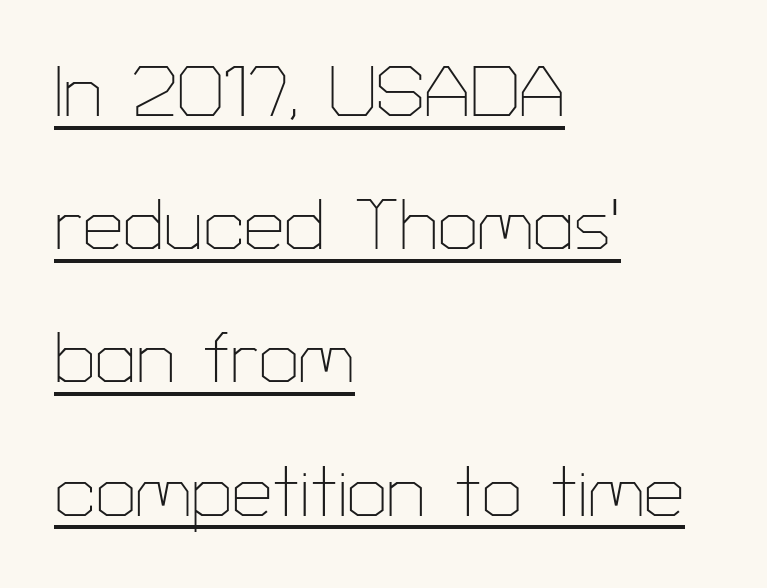
These lines keep a tight, regular rhythm from letter to letter. Looks like regular typesetting: each glyph gets only the width it needs. Left-aligned paragraph, ragged on the right. What kind of face is this? One without serifs — a sans. Nothing heavy about these letters — not bold at all. These characters rest on top of a visible drawn line.
